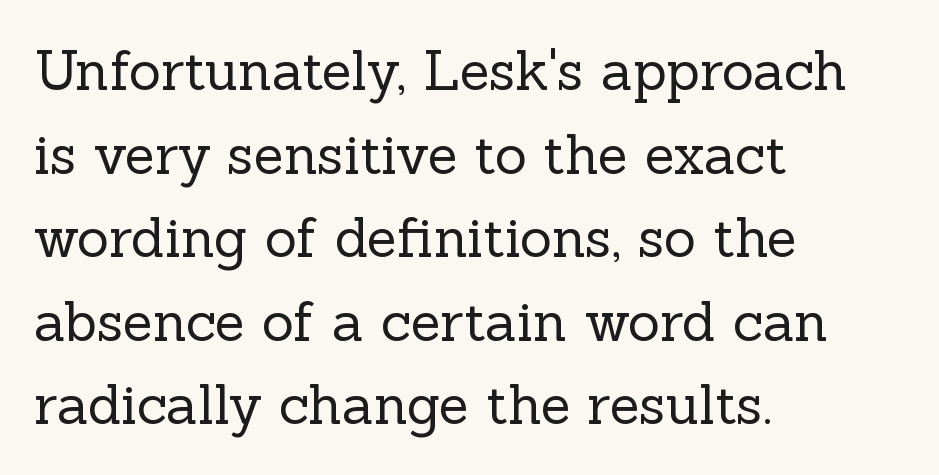
The image shows 55 px regular-weight serif type, upright; set left-aligned, normal line spacing (1.52x), normal letter spacing, not underlined; a medium x-height.
